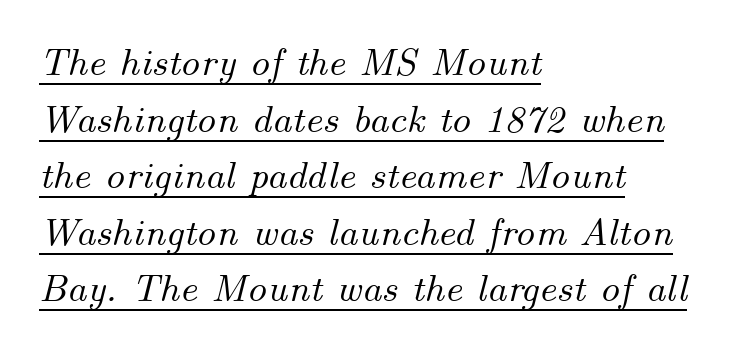
Note the varied advance widths — an 'i' is clearly narrower than an 'm'. Short note: letters normally spaced. The specimen includes a rule beneath the text block's lines. All the whitespace from short lines collects on the right.
